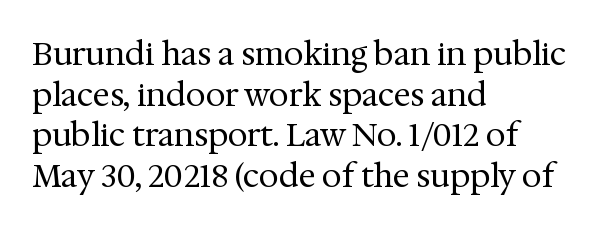
{"serif": "yes", "italic": "no", "bold": "no", "weight": "regular", "width": "normal", "stroke_contrast": "medium", "x_height": "medium", "monospaced": "no", "underline": "no", "align": "left", "line_spacing": "normal", "line_spacing_ratio": 1.27, "letter_spacing": "normal", "letter_spacing_em": 0.0, "glyph_px": 32}
